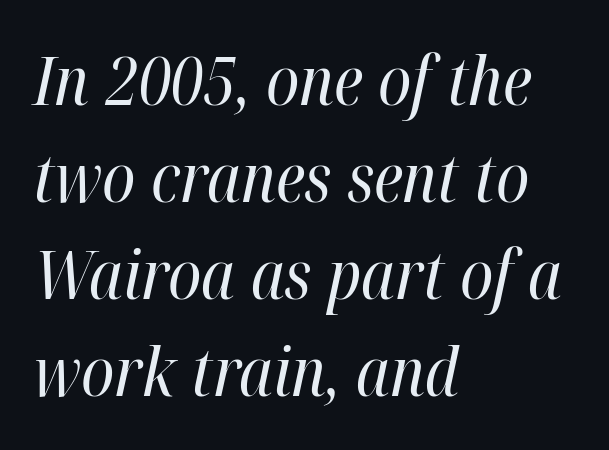
The image shows 67 px regular-weight, condensed type, italic (leaning right); set left-aligned, normal line spacing (1.45x), normal letter spacing, not underlined; high stroke contrast and a medium x-height.
